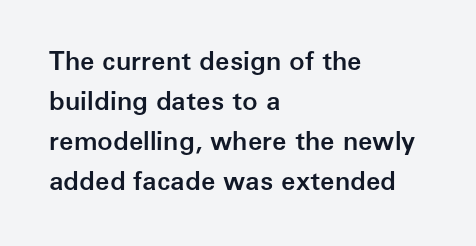
Q: Is the text bold? A: Semi-bold.
Q: Is the text italic (slanted)? A: No, it is upright.
Q: Is the text underlined? A: No.
Q: How is the paragraph aligned? A: Left-aligned.
Q: Is the spacing between letters normal or unusually wide? A: Normal.
Q: Is the spacing between lines tight, normal or loose? A: Normal.
